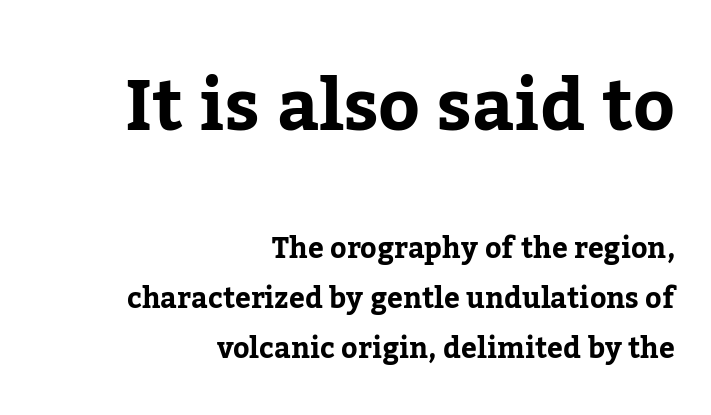
The image shows 71 px bold serif type, upright; set right-aligned, line spacing 1.8x, normal letter spacing, not underlined; the first (top) block is 2.54x larger; low stroke contrast and a medium x-height.
